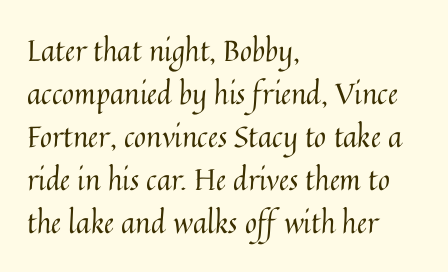
The image shows 29 px regular-weight type; set left-aligned, normal line spacing (1.48x), normal letter spacing, not underlined; medium stroke contrast and a medium x-height.
